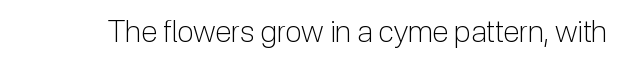
{"serif": "no", "italic": "no", "bold": "no", "weight": "light", "width": "normal", "stroke_contrast": "low", "x_height": "medium", "monospaced": "no", "underline": "no", "letter_spacing": "normal", "letter_spacing_em": 0.0, "glyph_px": 30}
